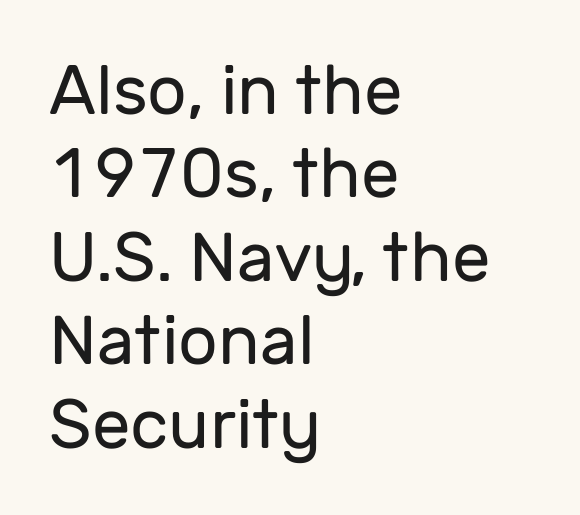
The gaps between neighbouring characters are ordinary and unremarkable. Descenders hang freely into open space. Upright lettering throughout. Serif or sans? Sans — the stroke terminals are bare. Counters stay open thanks to moderate or lighter strokes.
